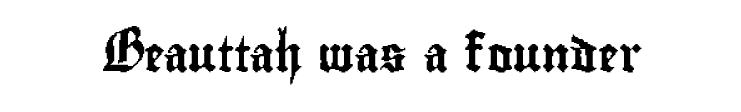
The space directly below the letters is spotless. The glyphs in this specimen are sans serif. Nope, not italic — everything's standing straight. This sample has the flowing, uneven cadence of proportional lettering. The face used here is rendered with its standard letterfit.
